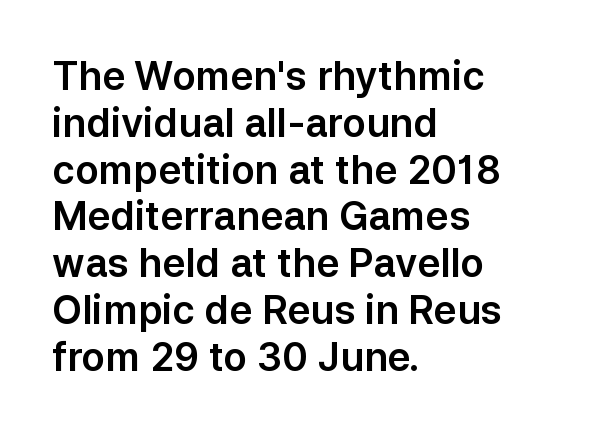
Q: Is the text italic (slanted)? A: No, it is upright.
Q: Is the typeface a serif or a sans-serif typeface? A: Sans-serif.
Q: Is the text underlined? A: No.
Q: How is the paragraph aligned? A: Left-aligned.
Q: Is the spacing between letters normal or unusually wide? A: Normal.
Q: Width (condensed, normal, or wide)? A: Normal.
Q: Stroke contrast? A: Low.
Q: x-height? A: Medium.
Q: Monospaced? A: No.
